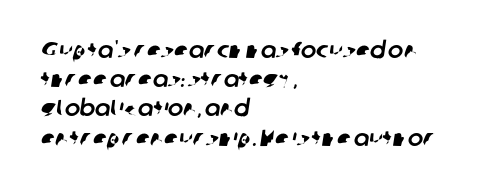
{"underline": "no", "align": "left", "line_spacing": "normal", "line_spacing_ratio": 1.27, "letter_spacing": "normal", "letter_spacing_em": 0.0, "glyph_px": 23}
